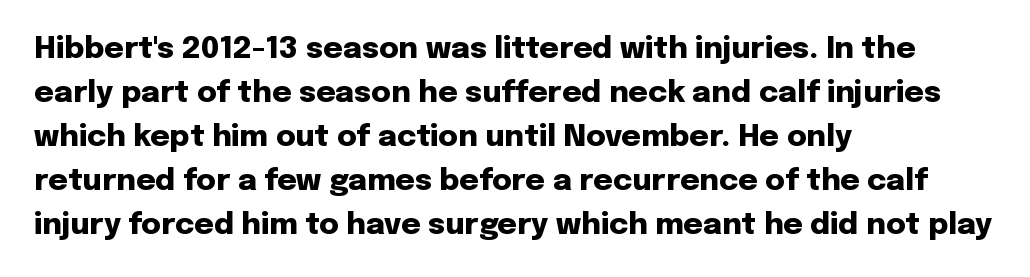
You could call the tracking neutral — neither tight nor loose. Every letter is thick-stroked: bold, no question. A typesetter would label this face a sans. What's the leading like? Ordinary, nothing unusual. This sample has the flowing, uneven cadence of proportional lettering.
